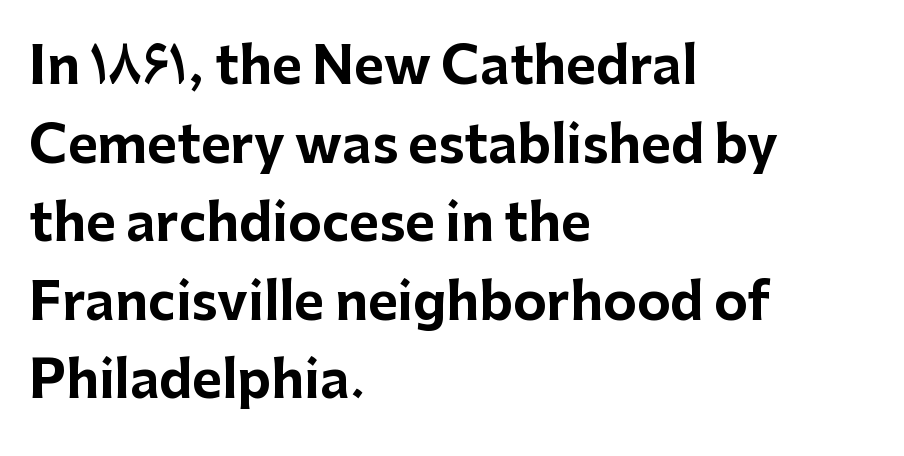
Check under the words: just untouched page. Do the letters lean? They stand straight. Teacher's note: observe the even left margin — that is flush-left alignment. In terms of letterform style, serifs are entirely absent.
